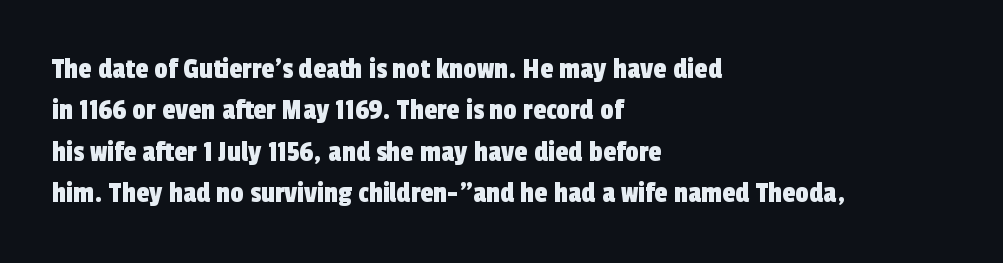
{"serif": "no", "width": "condensed", "x_height": "medium", "monospaced": "no", "underline": "no", "align": "left", "line_spacing": "normal", "line_spacing_ratio": 1.38, "letter_spacing": "normal", "letter_spacing_em": 0.0, "glyph_px": 30}
